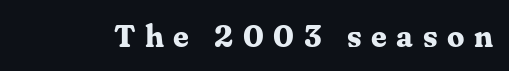
The image shows 31 px bold serif type, upright; set unusually wide letter spacing (+0.31 em), not underlined; medium stroke contrast and a medium x-height.
